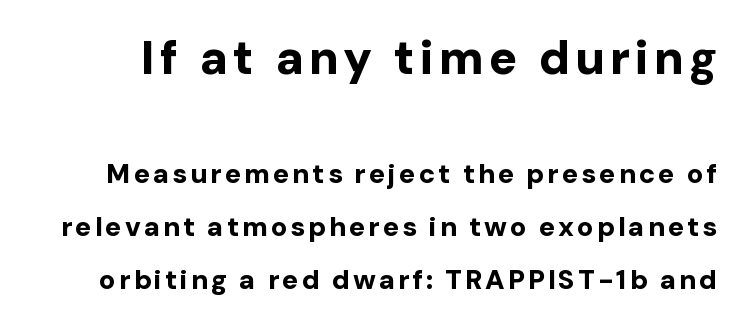
Q: Is the text bold? A: Yes.
Q: Is the text italic (slanted)? A: No, it is upright.
Q: Is the typeface a serif or a sans-serif typeface? A: Sans-serif.
Q: Is the text underlined? A: No.
Q: Is the spacing between lines tight, normal or loose? A: Loose.
Q: Which block of text is set in a larger size, the first (top) or the second (bottom)? A: The first (top) one.
Q: Width (condensed, normal, or wide)? A: Normal.
Q: Stroke contrast? A: Low.
Q: x-height? A: Medium.
Q: Monospaced? A: No.
